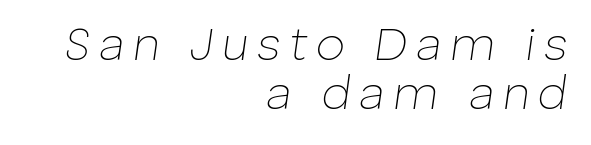
Q: Is the text bold? A: No.
Q: Is the text italic (slanted)? A: Yes, it leans right by about 8 degrees.
Q: Is the text underlined? A: No.
Q: How is the paragraph aligned? A: Right-aligned.
Q: Is the spacing between lines tight, normal or loose? A: Tight.
Q: Width (condensed, normal, or wide)? A: Normal.
Q: Stroke contrast? A: Low.
Q: x-height? A: Medium.
Q: Monospaced? A: No.
